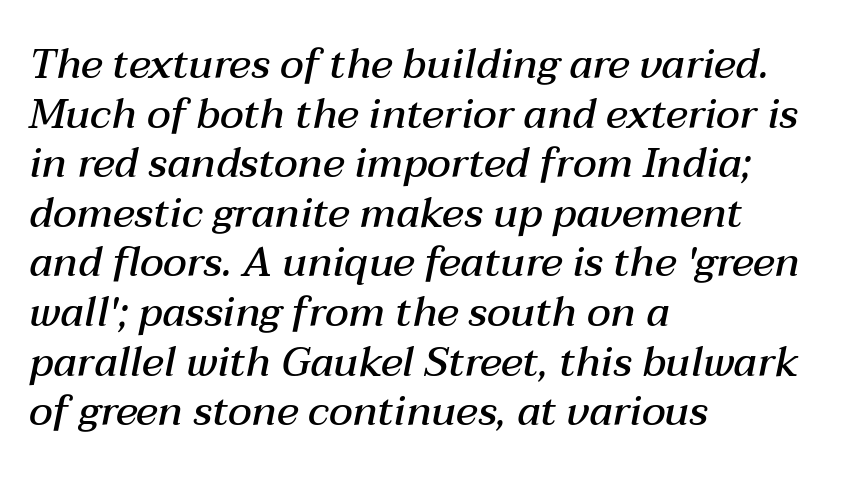
The image shows 41 px semibold type, italic (leaning right); set left-aligned, line spacing 1.21x, normal letter spacing, not underlined; medium stroke contrast and a medium x-height.
